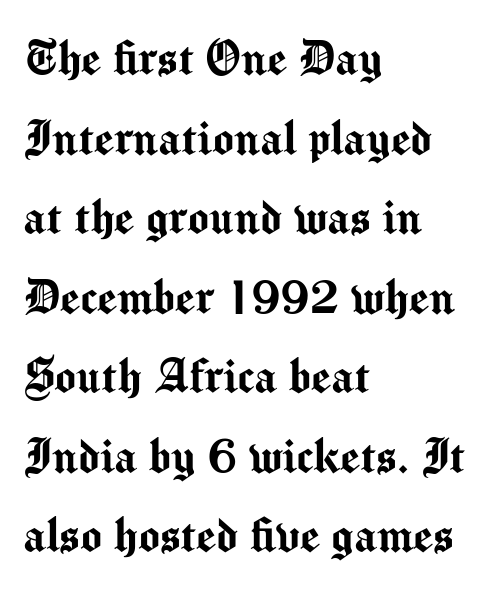
Q: Is the text italic (slanted)? A: No, it is upright.
Q: Is the typeface a serif or a sans-serif typeface? A: Sans-serif.
Q: Is the text underlined? A: No.
Q: How is the paragraph aligned? A: Left-aligned.
Q: Is the spacing between letters normal or unusually wide? A: Normal.
Q: Is the spacing between lines tight, normal or loose? A: Normal.
Q: Width (condensed, normal, or wide)? A: Normal.
Q: Stroke contrast? A: Medium.
Q: x-height? A: Medium.
Q: Monospaced? A: No.
